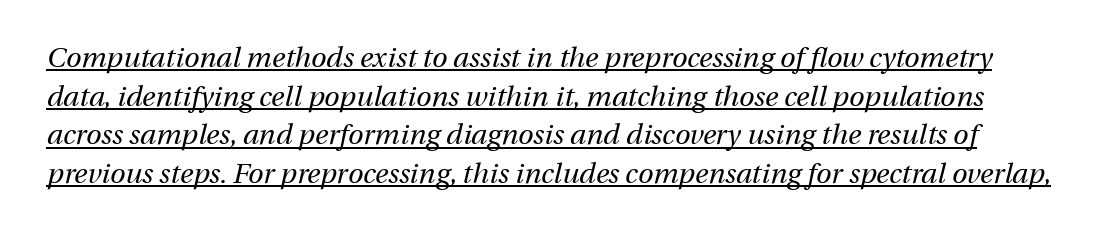
Q: Is the text bold? A: No.
Q: Is the text italic (slanted)? A: Yes, it leans right by about 13 degrees.
Q: Is the text underlined? A: Yes.
Q: Is the spacing between letters normal or unusually wide? A: Normal.
Q: Is the spacing between lines tight, normal or loose? A: Normal.
Q: Width (condensed, normal, or wide)? A: Normal.
Q: Stroke contrast? A: Medium.
Q: x-height? A: Medium.
Q: Monospaced? A: No.
